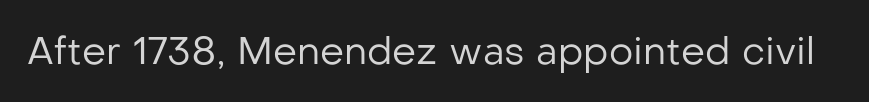
The image shows 38 px regular-weight sans-serif type, upright; set normal letter spacing, not underlined; low stroke contrast and a medium x-height.
